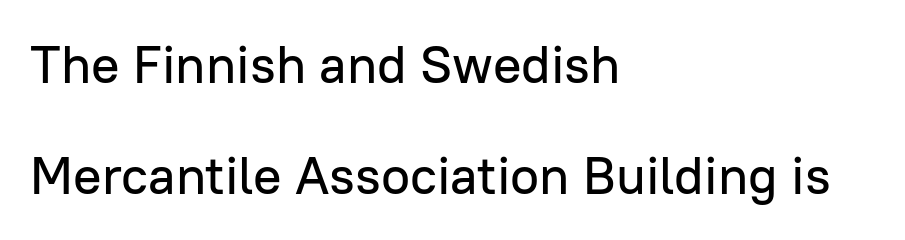
Words float on clear page, feet unadorned. The axis of the letterforms is exactly vertical. The block of text is sparse from top to bottom, with ample space between rows. This rendering uses left alignment, leaving the right contour irregular. Letter spacing: default.
